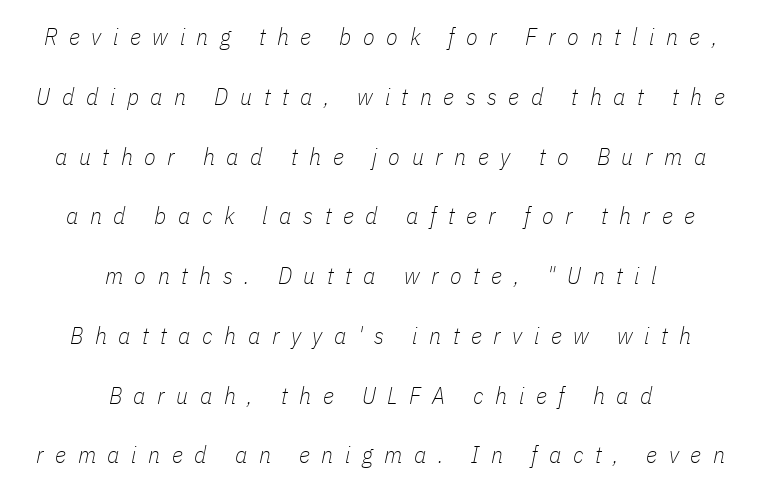
Q: Is the text bold? A: No.
Q: Is the text italic (slanted)? A: Yes, it leans right by about 11 degrees.
Q: Is the text underlined? A: No.
Q: How is the paragraph aligned? A: Centered.
Q: Is the spacing between letters normal or unusually wide? A: Unusually wide.
Q: Is the spacing between lines tight, normal or loose? A: Loose.
